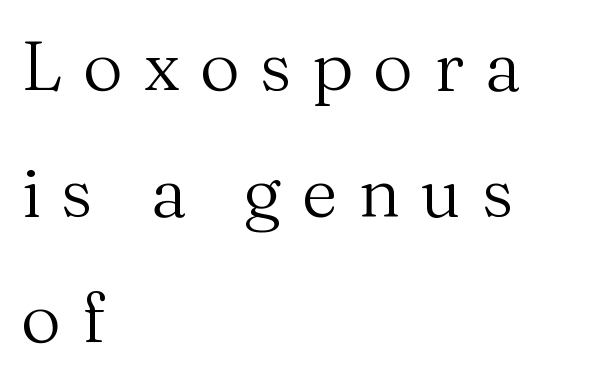
Q: Is the text bold? A: No.
Q: Is the text italic (slanted)? A: No, it is upright.
Q: Is the typeface a serif or a sans-serif typeface? A: Serif.
Q: Is the text underlined? A: No.
Q: How is the paragraph aligned? A: Left-aligned.
Q: Is the spacing between letters normal or unusually wide? A: Unusually wide.
Q: Width (condensed, normal, or wide)? A: Normal.
Q: Stroke contrast? A: Medium.
Q: x-height? A: Medium.
Q: Monospaced? A: No.
